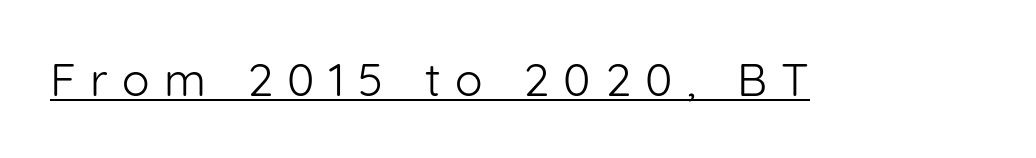
{"serif": "no", "italic": "no", "bold": "no", "weight": "light", "width": "normal", "stroke_contrast": "low", "x_height": "medium", "monospaced": "no", "underline": "yes", "letter_spacing": "wide", "letter_spacing_em": 0.31, "glyph_px": 46}
